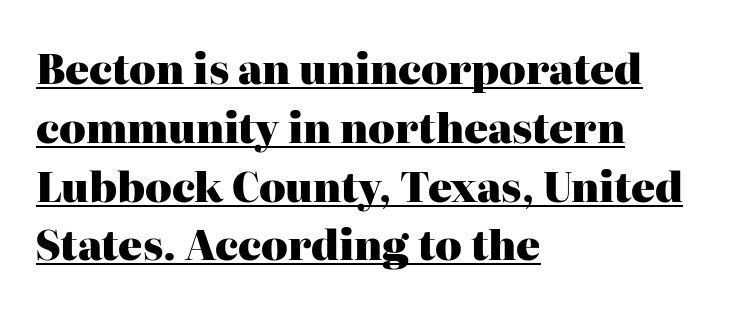
{"serif": "yes", "italic": "no", "bold": "yes", "weight": "heavy", "width": "normal", "stroke_contrast": "high", "x_height": "medium", "monospaced": "no", "underline": "yes", "align": "left", "line_spacing": "normal", "line_spacing_ratio": 1.47, "letter_spacing": "normal", "letter_spacing_em": 0.0, "glyph_px": 40}
